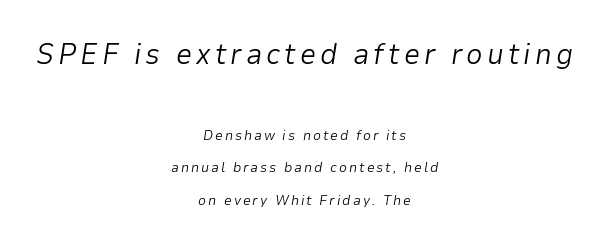
Q: Is the text bold? A: No.
Q: Is the text italic (slanted)? A: Yes, it leans right by about 9 degrees.
Q: Is the text underlined? A: No.
Q: How is the paragraph aligned? A: Centered.
Q: Is the spacing between lines tight, normal or loose? A: Loose.
Q: Which block of text is set in a larger size, the first (top) or the second (bottom)? A: The first (top) one.
Q: Width (condensed, normal, or wide)? A: Normal.
Q: Stroke contrast? A: Low.
Q: x-height? A: Medium.
Q: Monospaced? A: No.
